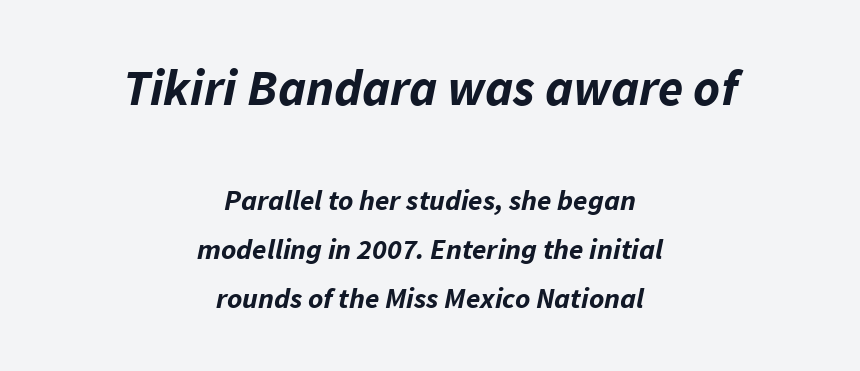
The image shows 51 px bold type, italic (leaning right); set centered, normal line spacing (1.69x), normal letter spacing, not underlined; the first (top) block is 1.76x larger; low stroke contrast and a medium x-height.
